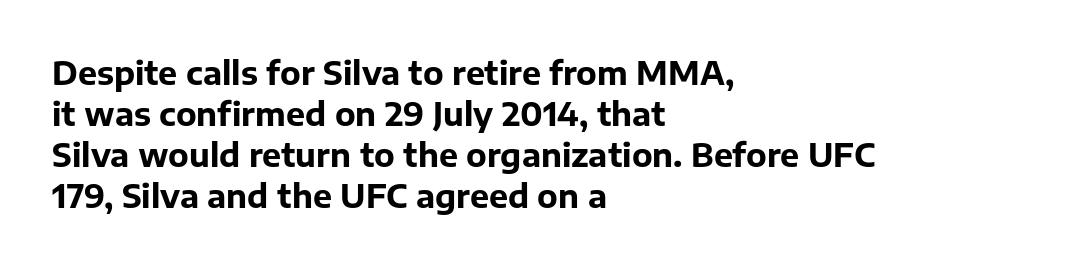
The image shows 32 px bold sans-serif type, upright; set left-aligned, normal line spacing (1.28x), normal letter spacing, not underlined; low stroke contrast and a medium x-height.
